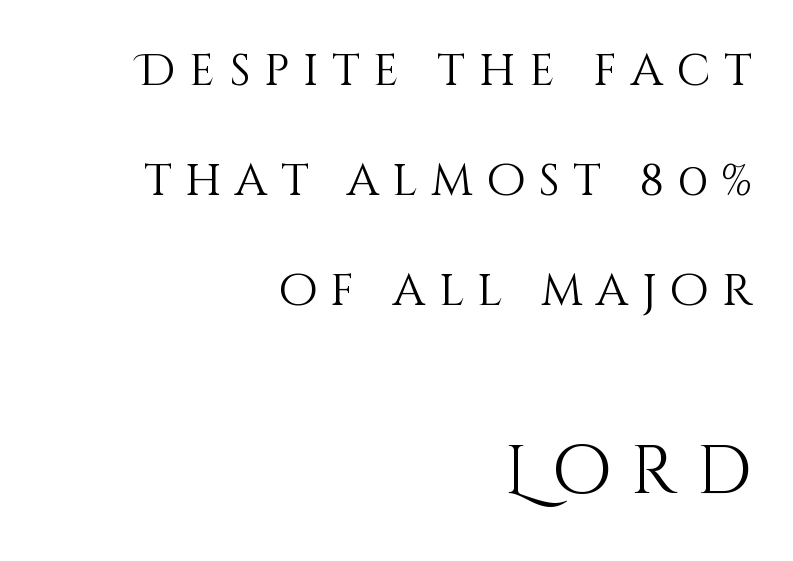
The space beneath each line is pristine and unruled. A typesetter would call this leading open, well beyond the default. The more generous point size was reserved for the lower chunk. The font is comparable to plain body text, perhaps lighter. Look at the tracking — it's clearly loosened, letters drifting apart.
